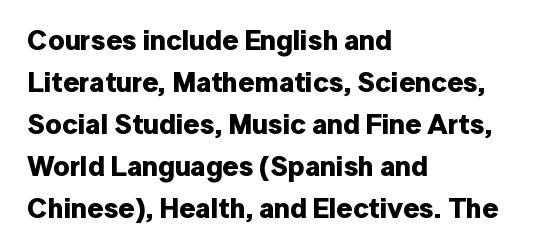
Q: Is the text bold? A: Yes.
Q: Is the text italic (slanted)? A: No, it is upright.
Q: Is the typeface a serif or a sans-serif typeface? A: Sans-serif.
Q: Is the text underlined? A: No.
Q: How is the paragraph aligned? A: Left-aligned.
Q: Is the spacing between letters normal or unusually wide? A: Normal.
Q: Is the spacing between lines tight, normal or loose? A: Normal.
Q: Width (condensed, normal, or wide)? A: Normal.
Q: Stroke contrast? A: Low.
Q: x-height? A: Medium.
Q: Monospaced? A: No.
